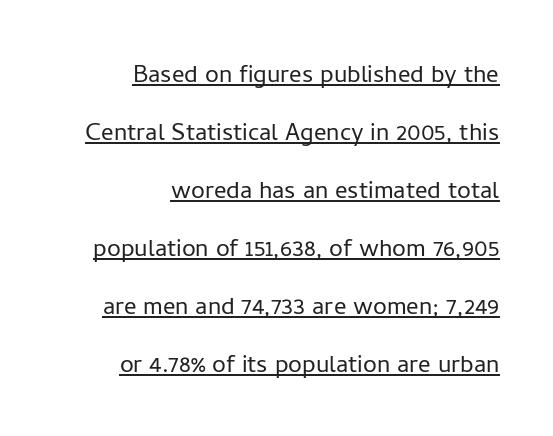
The image shows 31 px light sans-serif type, upright; set right-aligned, line spacing 1.87x, normal letter spacing, underlined; low stroke contrast and a medium x-height.
